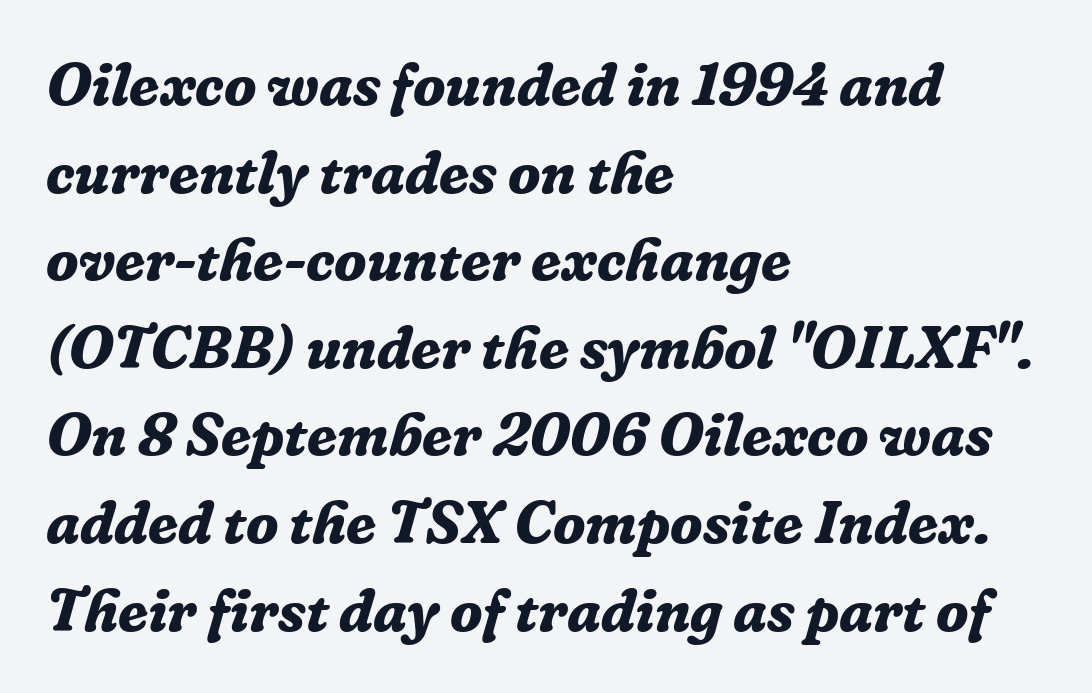
Q: Is the text bold? A: Yes.
Q: Is the text italic (slanted)? A: Yes, it leans right by about 16 degrees.
Q: Is the typeface a serif or a sans-serif typeface? A: Serif.
Q: Is the text underlined? A: No.
Q: How is the paragraph aligned? A: Left-aligned.
Q: Is the spacing between letters normal or unusually wide? A: Normal.
Q: Is the spacing between lines tight, normal or loose? A: Normal.
Q: Width (condensed, normal, or wide)? A: Normal.
Q: Stroke contrast? A: Low.
Q: x-height? A: Medium.
Q: Monospaced? A: No.
